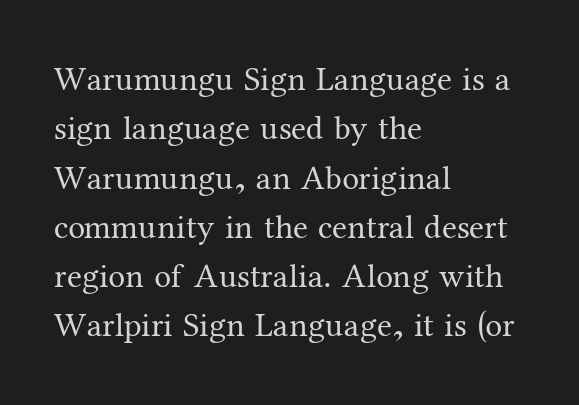
{"serif": "yes", "italic": "no", "bold": "no", "weight": "regular", "width": "normal", "stroke_contrast": "medium", "x_height": "medium", "monospaced": "no", "underline": "no", "align": "left", "line_spacing": "normal", "line_spacing_ratio": 1.45, "letter_spacing": "normal", "letter_spacing_em": 0.0, "glyph_px": 34}
